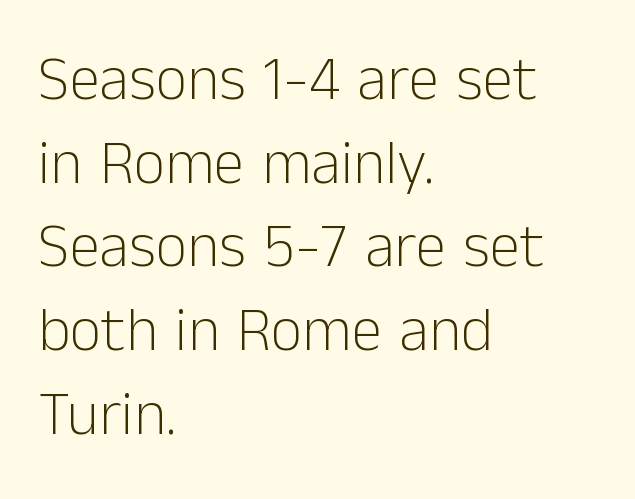
Each row of text sits above clean, open space. Glyph-to-glyph distance matches everyday printed text. The passage shown is typed in a proportional face where columns would drift. Characters remain perfectly vertical along every line.
